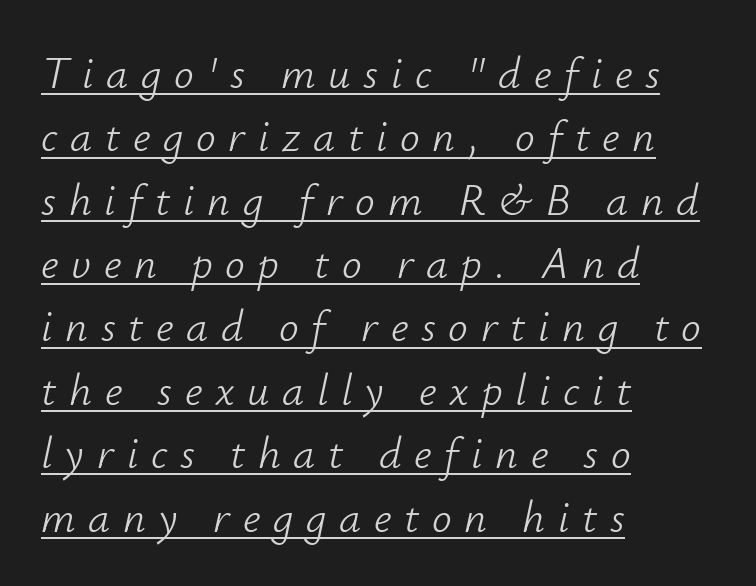
The passage shown stacks its lines at a standard gap. This sample carries an underscore along the baseline area. A typesetter would call this proportional, since set widths differ per character. Observe the wide spacing: letters keep a clear distance from each other.
